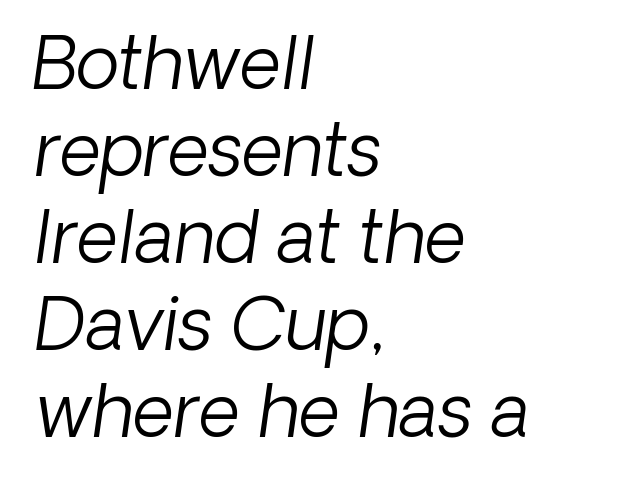
Q: Is the text bold? A: No.
Q: Is the typeface a serif or a sans-serif typeface? A: Sans-serif.
Q: Is the text underlined? A: No.
Q: How is the paragraph aligned? A: Left-aligned.
Q: Is the spacing between letters normal or unusually wide? A: Normal.
Q: Width (condensed, normal, or wide)? A: Normal.
Q: Stroke contrast? A: Low.
Q: x-height? A: Medium.
Q: Monospaced? A: No.
